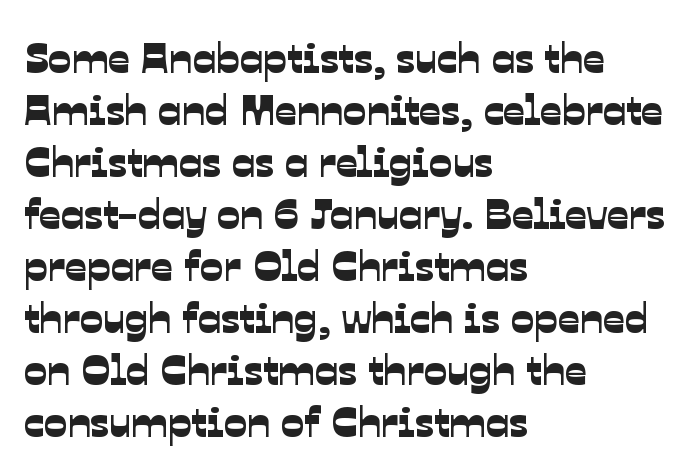
The image shows 43 px sans-serif type; set left-aligned, line spacing 1.21x, normal letter spacing, not underlined; low stroke contrast and a medium x-height.
